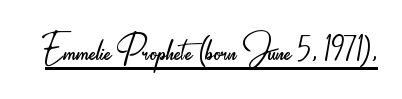
{"serif": "no", "bold": "no", "weight": "light", "width": "condensed", "stroke_contrast": "low", "x_height": "small", "monospaced": "no", "underline": "yes", "letter_spacing": "normal", "letter_spacing_em": 0.0, "glyph_px": 48}
